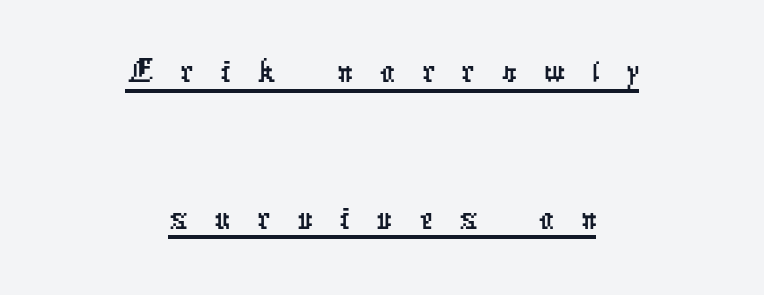
Q: Is the typeface a serif or a sans-serif typeface? A: Sans-serif.
Q: Is the text underlined? A: Yes.
Q: How is the paragraph aligned? A: Centered.
Q: Is the spacing between letters normal or unusually wide? A: Unusually wide.
Q: Is the spacing between lines tight, normal or loose? A: Loose.
Q: Width (condensed, normal, or wide)? A: Condensed.
Q: Stroke contrast? A: Low.
Q: x-height? A: Medium.
Q: Monospaced? A: No.
